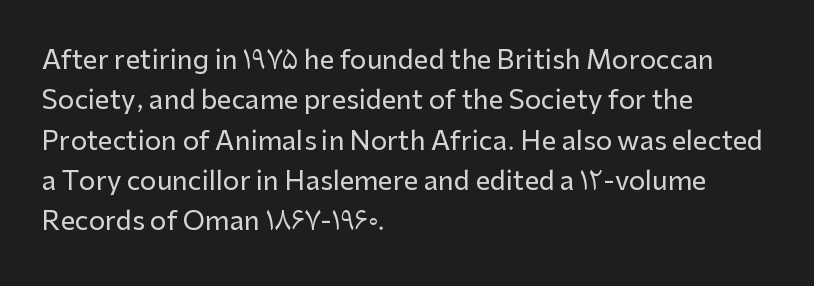
Q: Is the text italic (slanted)? A: No, it is upright.
Q: Is the text underlined? A: No.
Q: How is the paragraph aligned? A: Left-aligned.
Q: Is the spacing between letters normal or unusually wide? A: Normal.
Q: Is the spacing between lines tight, normal or loose? A: Normal.
